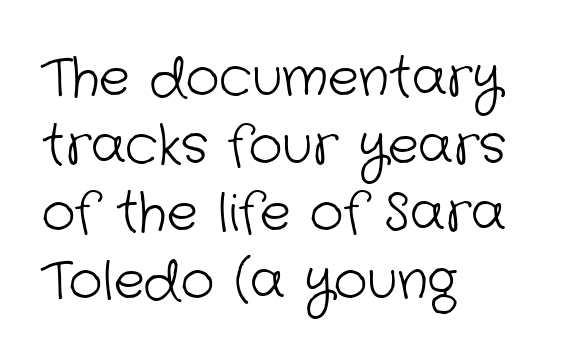
The image shows 52 px light sans-serif type; set left-aligned, normal line spacing (1.3x), normal letter spacing, not underlined; low stroke contrast and a medium x-height.
